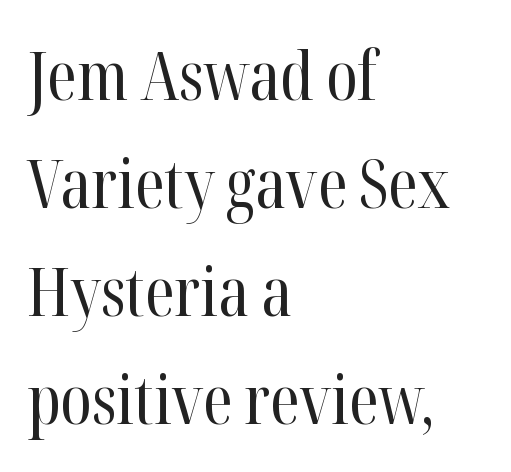
{"serif": "yes", "italic": "no", "bold": "no", "weight": "regular", "width": "condensed", "stroke_contrast": "high", "x_height": "medium", "monospaced": "no", "underline": "no", "align": "left", "line_spacing": "normal", "line_spacing_ratio": 1.59, "letter_spacing": "normal", "letter_spacing_em": 0.0, "glyph_px": 68}
